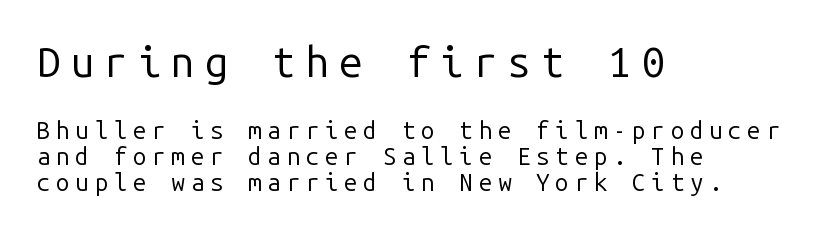
Q: Is the text bold? A: No.
Q: Is the text italic (slanted)? A: No, it is upright.
Q: Is the typeface a serif or a sans-serif typeface? A: Sans-serif.
Q: Is the text underlined? A: No.
Q: How is the paragraph aligned? A: Left-aligned.
Q: Is the spacing between letters normal or unusually wide? A: Unusually wide.
Q: Is the spacing between lines tight, normal or loose? A: Tight.
Q: Which block of text is set in a larger size, the first (top) or the second (bottom)? A: The first (top) one.
Q: Width (condensed, normal, or wide)? A: Normal.
Q: Stroke contrast? A: Low.
Q: x-height? A: Medium.
Q: Monospaced? A: Yes.
